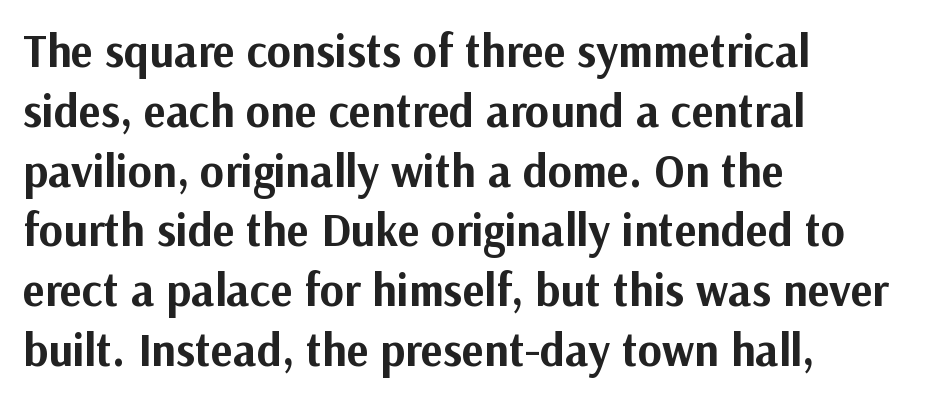
{"serif": "no", "italic": "no", "bold": "yes", "weight": "bold", "width": "normal", "stroke_contrast": "medium", "x_height": "medium", "monospaced": "no", "underline": "no", "align": "left", "line_spacing": "normal", "line_spacing_ratio": 1.3, "letter_spacing": "normal", "letter_spacing_em": 0.0, "glyph_px": 46}
